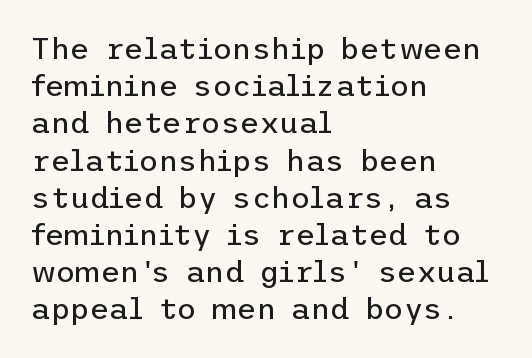
Caption: multi-line text, flush left, ragged right. You can tell it's not italic because the verticals are truly vertical. Nobody touched the tracking dial on this one. Unbolded letterforms with no extra heft. The type family on display is of the sans-serif kind.
